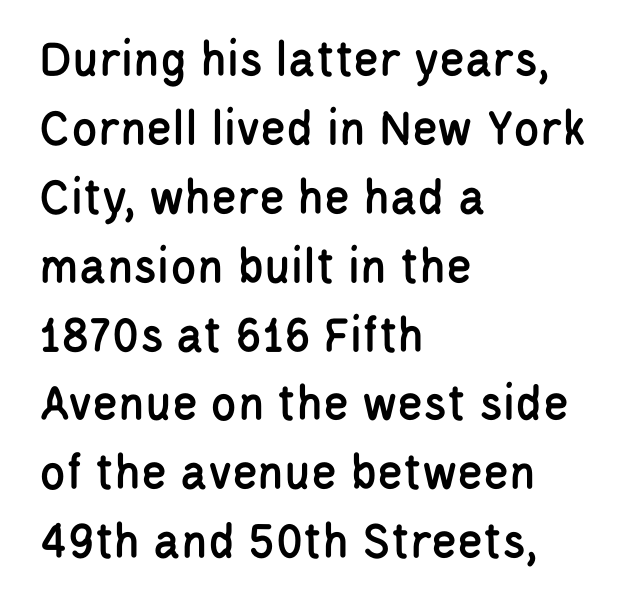
Q: Is the text italic (slanted)? A: No, it is upright.
Q: Is the typeface a serif or a sans-serif typeface? A: Sans-serif.
Q: Is the text underlined? A: No.
Q: How is the paragraph aligned? A: Left-aligned.
Q: Is the spacing between letters normal or unusually wide? A: Normal.
Q: Is the spacing between lines tight, normal or loose? A: Normal.
Q: Width (condensed, normal, or wide)? A: Condensed.
Q: Stroke contrast? A: Low.
Q: x-height? A: Large.
Q: Monospaced? A: No.
